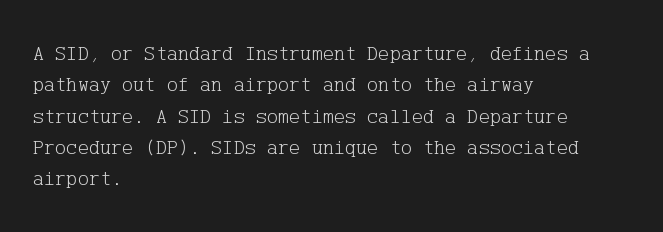
Ordinary non-slanted type is in use. Honestly, the row spacing looks completely unremarkable. These lines keep a tight, regular rhythm from letter to letter. These lines stack with their left ends in a neat column.
